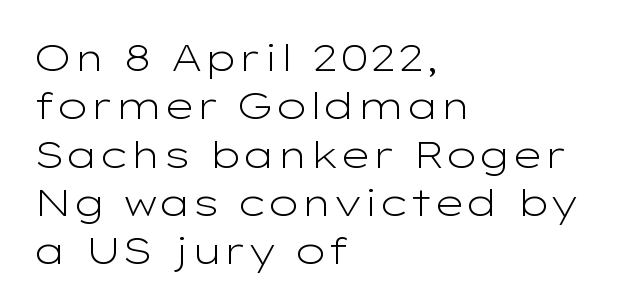
{"serif": "no", "italic": "no", "bold": "no", "weight": "light", "width": "wide", "stroke_contrast": "low", "x_height": "medium", "monospaced": "no", "underline": "no", "align": "left", "line_spacing": "normal", "line_spacing_ratio": 1.27, "letter_spacing": "normal", "letter_spacing_em": 0.0, "glyph_px": 38}
